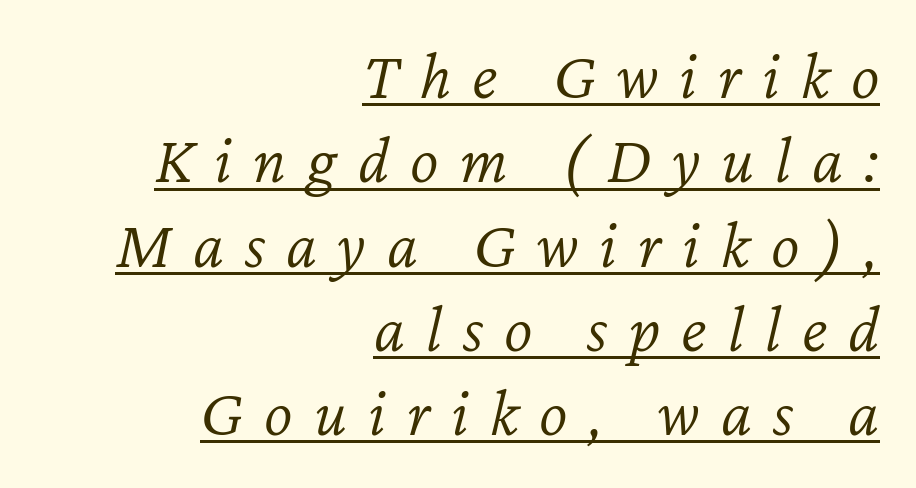
Q: Is the text bold? A: No.
Q: Is the text italic (slanted)? A: Yes, it leans right by about 12 degrees.
Q: Is the text underlined? A: Yes.
Q: How is the paragraph aligned? A: Right-aligned.
Q: Is the spacing between letters normal or unusually wide? A: Unusually wide.
Q: Width (condensed, normal, or wide)? A: Normal.
Q: Stroke contrast? A: Low.
Q: x-height? A: Medium.
Q: Monospaced? A: No.
